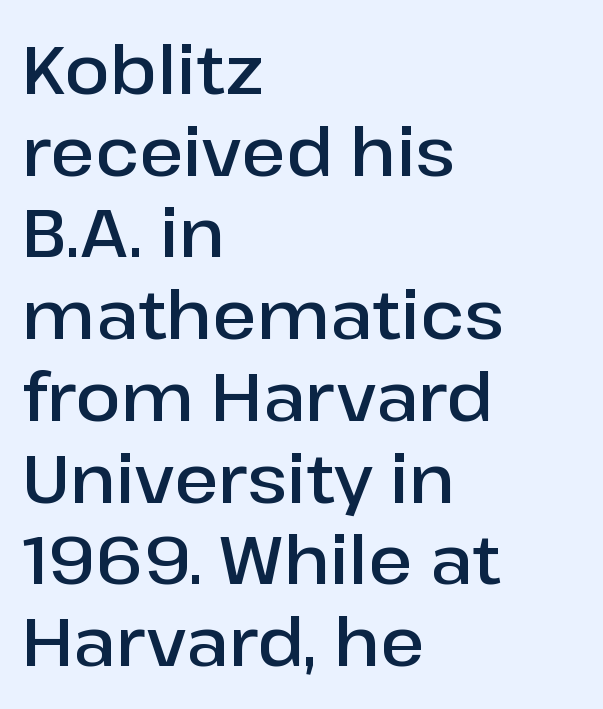
{"serif": "no", "italic": "no", "bold": "semi", "weight": "semibold", "width": "normal", "stroke_contrast": "low", "x_height": "medium", "monospaced": "no", "underline": "no", "align": "left", "line_spacing_ratio": 1.22, "letter_spacing": "normal", "letter_spacing_em": 0.0, "glyph_px": 67}
